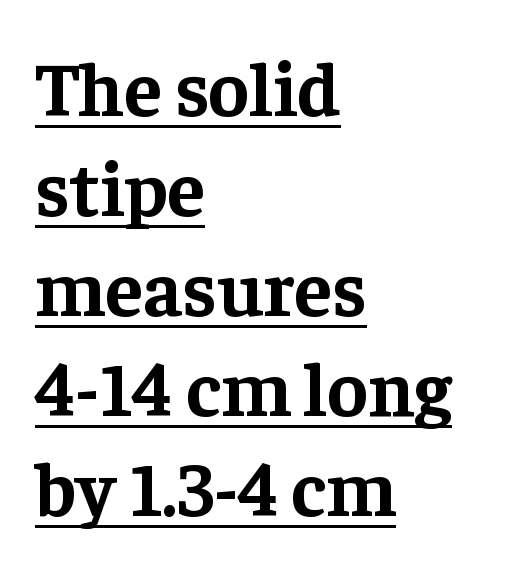
Q: Is the text bold? A: Yes.
Q: Is the text italic (slanted)? A: No, it is upright.
Q: Is the typeface a serif or a sans-serif typeface? A: Serif.
Q: Is the text underlined? A: Yes.
Q: How is the paragraph aligned? A: Left-aligned.
Q: Is the spacing between letters normal or unusually wide? A: Normal.
Q: Is the spacing between lines tight, normal or loose? A: Normal.
Q: Width (condensed, normal, or wide)? A: Normal.
Q: Stroke contrast? A: Low.
Q: x-height? A: Medium.
Q: Monospaced? A: No.
